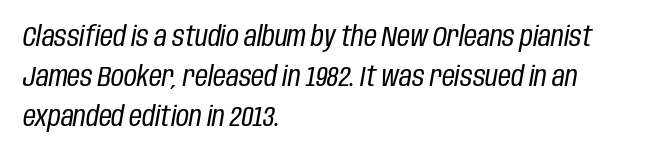
The glyphs are unaccompanied by any horizontal stroke below them. Casual observation: everything's shoved over to the left. Here the designer chose a conventional face with non-uniform glyph widths. Rows of type keep a routine distance in the vertical direction.
